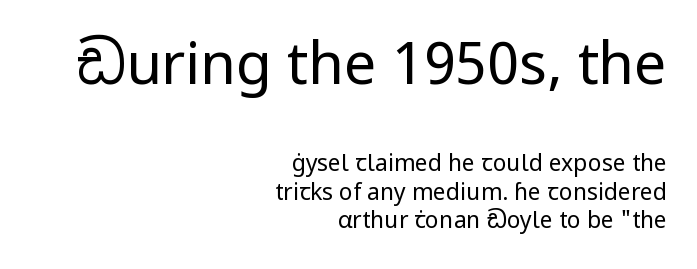
Q: Is the text bold? A: No.
Q: Is the text italic (slanted)? A: No, it is upright.
Q: Is the typeface a serif or a sans-serif typeface? A: Sans-serif.
Q: Is the text underlined? A: No.
Q: How is the paragraph aligned? A: Right-aligned.
Q: Is the spacing between letters normal or unusually wide? A: Normal.
Q: Is the spacing between lines tight, normal or loose? A: Normal.
Q: Which block of text is set in a larger size, the first (top) or the second (bottom)? A: The first (top) one.
Q: Width (condensed, normal, or wide)? A: Normal.
Q: Stroke contrast? A: Low.
Q: x-height? A: Medium.
Q: Monospaced? A: No.
